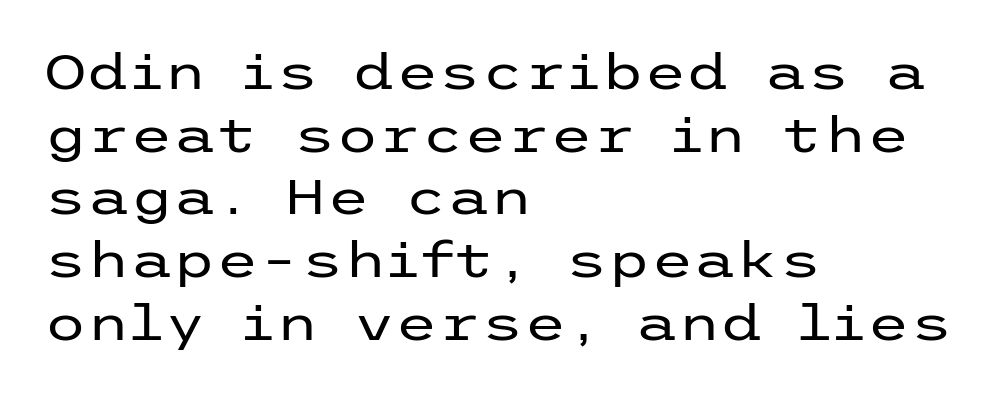
Stroke thickness stays within the range of a standard reading face or lighter. Clear beneath every line of the passage. Casual observation: everything's shoved over to the left. Honestly, the row spacing looks completely unremarkable. Check where the strokes stop: nothing finishes them off — pure sans.
